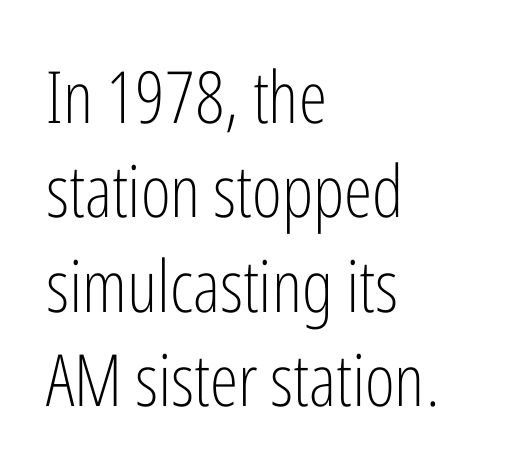
The image shows 72 px light, condensed sans-serif type, upright; set left-aligned, normal line spacing (1.31x), normal letter spacing, not underlined; low stroke contrast and a medium x-height.
